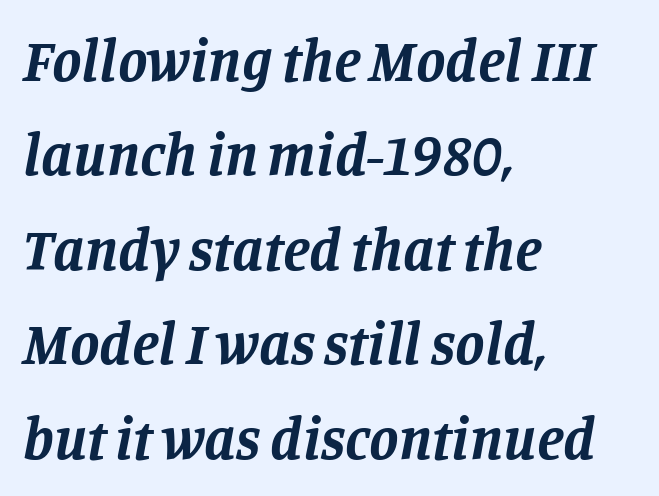
Q: Is the text bold? A: Yes.
Q: Is the text italic (slanted)? A: Yes, it leans right by about 11 degrees.
Q: Is the typeface a serif or a sans-serif typeface? A: Serif.
Q: Is the text underlined? A: No.
Q: How is the paragraph aligned? A: Left-aligned.
Q: Is the spacing between letters normal or unusually wide? A: Normal.
Q: Is the spacing between lines tight, normal or loose? A: Normal.
Q: Width (condensed, normal, or wide)? A: Normal.
Q: Stroke contrast? A: Low.
Q: x-height? A: Large.
Q: Monospaced? A: No.
